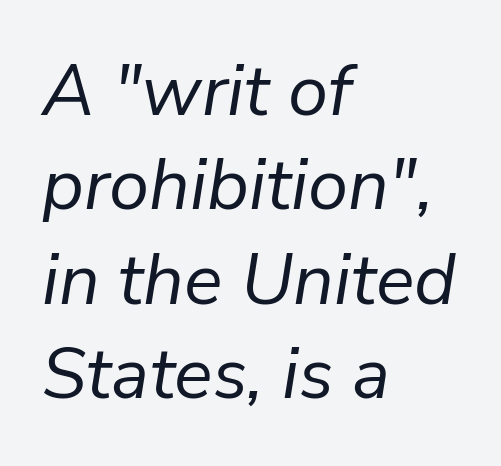
This rendering leaves character spacing at its baseline value. Regarding leading, the lines here are spaced in the standard way. Underlining? Definitely not there. Is the type heavy? It reads as light-to-regular instead.
